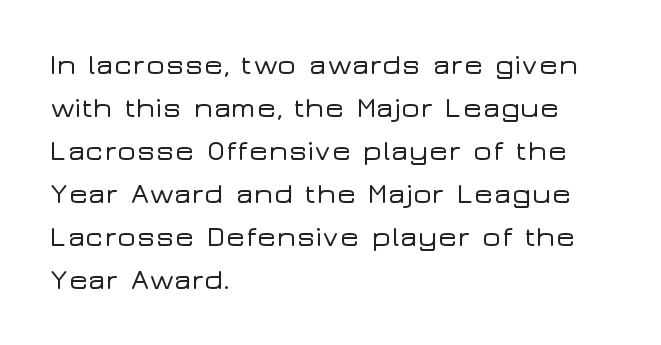
The image shows 29 px wide sans-serif type, upright; set left-aligned, normal line spacing (1.48x), normal letter spacing, not underlined; low stroke contrast and a medium x-height.
